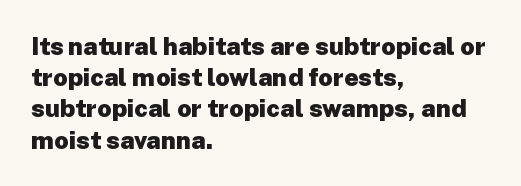
{"italic": "no", "bold": "yes", "underline": "no", "align": "left", "line_spacing": "normal", "line_spacing_ratio": 1.25, "letter_spacing": "normal", "letter_spacing_em": 0.0, "glyph_px": 25}
